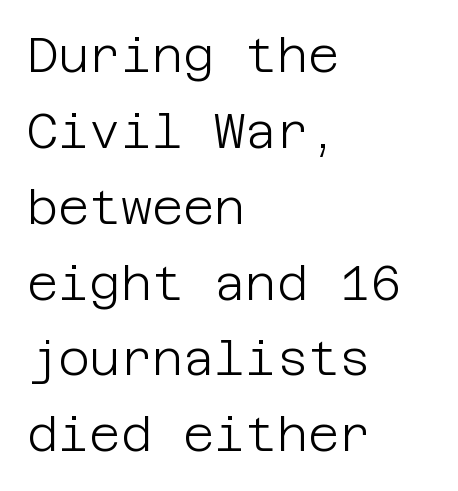
Each word holds together tightly as a unit, with standard inter-letter gaps. Compared with typical paragraphs, the rows here are spaced about the same. Short and long lines alike share a common starting point at left. Summary of weight: not heavy and not bold. The lettering holds an erect, upright posture throughout. Unmarked baselines from the first word to the last.
